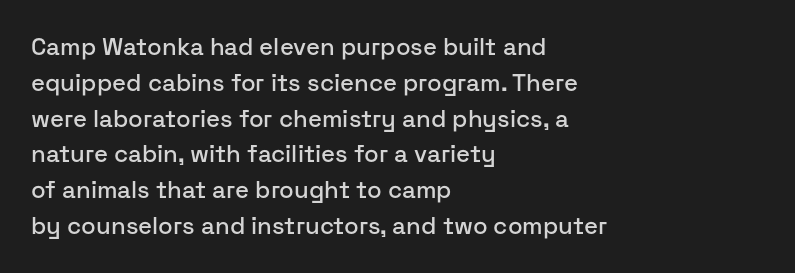
{"italic": "no", "underline": "no", "align": "left", "line_spacing": "normal", "line_spacing_ratio": 1.49, "letter_spacing": "normal", "letter_spacing_em": 0.0, "glyph_px": 24}
